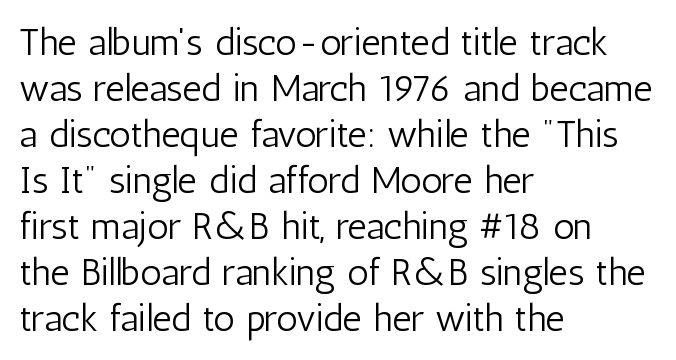
{"serif": "no", "italic": "no", "bold": "no", "weight": "light", "width": "condensed", "stroke_contrast": "low", "x_height": "medium", "monospaced": "no", "underline": "no", "align": "left", "line_spacing_ratio": 1.21, "letter_spacing": "normal", "letter_spacing_em": 0.0, "glyph_px": 38}
